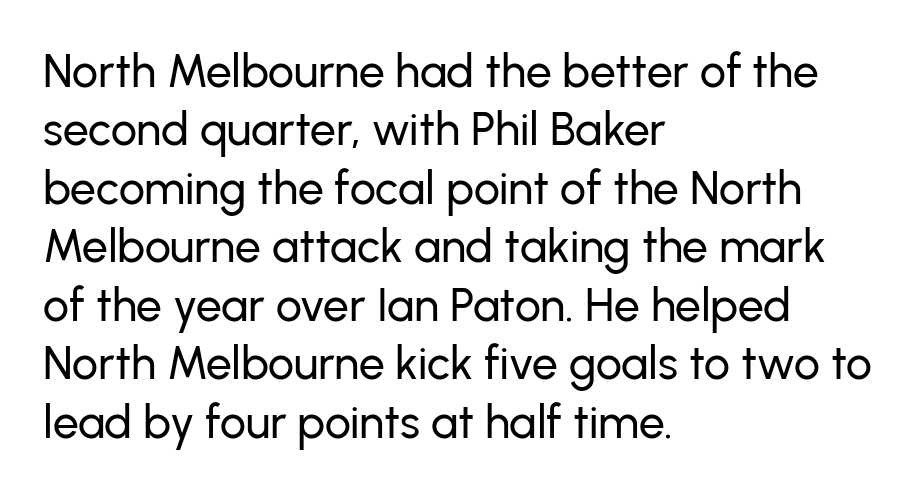
Q: Is the text italic (slanted)? A: No, it is upright.
Q: Is the typeface a serif or a sans-serif typeface? A: Sans-serif.
Q: Is the text underlined? A: No.
Q: How is the paragraph aligned? A: Left-aligned.
Q: Is the spacing between letters normal or unusually wide? A: Normal.
Q: Is the spacing between lines tight, normal or loose? A: Normal.
Q: Width (condensed, normal, or wide)? A: Normal.
Q: Stroke contrast? A: Low.
Q: x-height? A: Medium.
Q: Monospaced? A: No.
